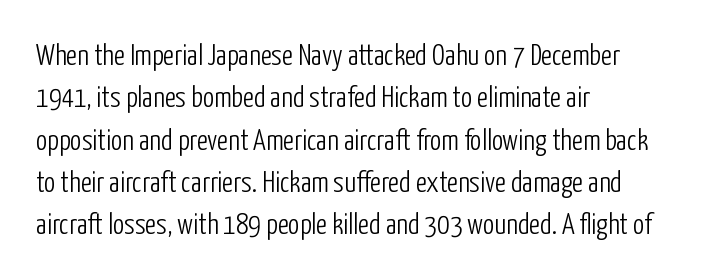
The image shows 29 px light, condensed sans-serif type, upright; set left-aligned, normal line spacing (1.46x), normal letter spacing, not underlined; low stroke contrast and a medium x-height.
